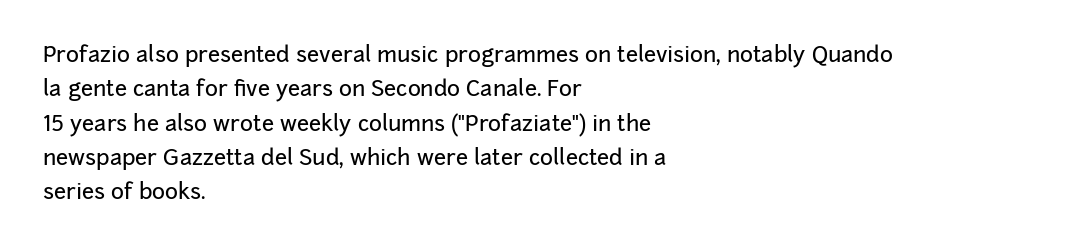
{"italic": "no", "underline": "no", "align": "left", "line_spacing": "normal", "line_spacing_ratio": 1.56, "letter_spacing": "normal", "letter_spacing_em": 0.0, "glyph_px": 22}
